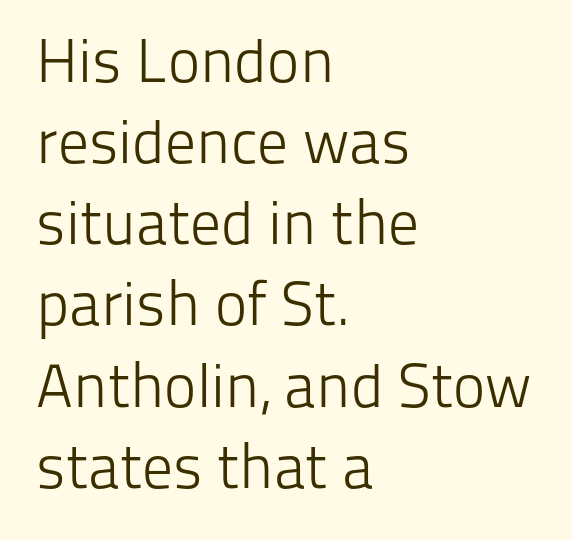
The image shows 61 px light sans-serif type, upright; set left-aligned, normal line spacing (1.33x), normal letter spacing, not underlined; low stroke contrast and a medium x-height.
